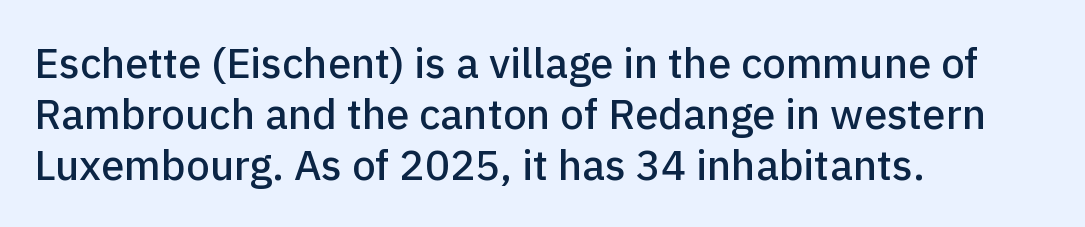
The letters advance in unequal steps, a hallmark of proportional type. Letter spacing: default. A clean baseline with only descenders dipping below it. Ordinary non-slanted type is in use. Horizontal alignment here is leftward, the default for most running prose. The face used here is a sans, in the tradition of grotesques and geometrics.
